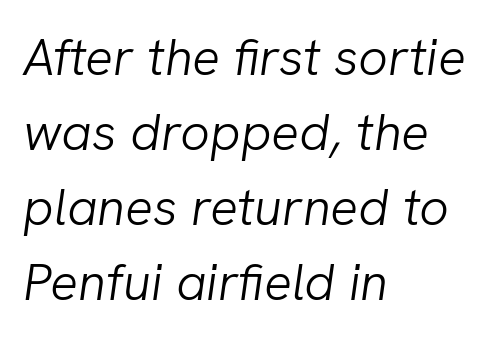
Q: Is the text bold? A: No.
Q: Is the text italic (slanted)? A: Yes, it leans right by about 8 degrees.
Q: Is the text underlined? A: No.
Q: How is the paragraph aligned? A: Left-aligned.
Q: Is the spacing between letters normal or unusually wide? A: Normal.
Q: Is the spacing between lines tight, normal or loose? A: Normal.
Q: Width (condensed, normal, or wide)? A: Normal.
Q: Stroke contrast? A: Low.
Q: x-height? A: Medium.
Q: Monospaced? A: No.
